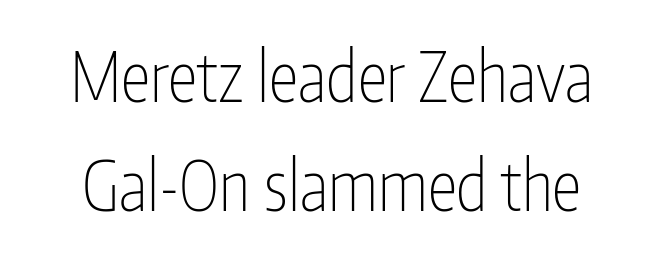
Q: Is the text bold? A: No.
Q: Is the text italic (slanted)? A: No, it is upright.
Q: Is the typeface a serif or a sans-serif typeface? A: Sans-serif.
Q: Is the text underlined? A: No.
Q: Is the spacing between letters normal or unusually wide? A: Normal.
Q: Is the spacing between lines tight, normal or loose? A: Normal.
Q: Width (condensed, normal, or wide)? A: Condensed.
Q: Stroke contrast? A: Low.
Q: x-height? A: Medium.
Q: Monospaced? A: No.
